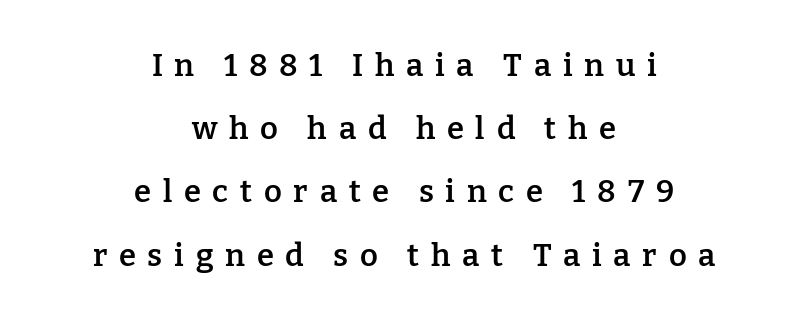
Q: Is the text bold? A: Semi-bold.
Q: Is the text italic (slanted)? A: No, it is upright.
Q: Is the typeface a serif or a sans-serif typeface? A: Serif.
Q: Is the text underlined? A: No.
Q: How is the paragraph aligned? A: Centered.
Q: Is the spacing between letters normal or unusually wide? A: Unusually wide.
Q: Is the spacing between lines tight, normal or loose? A: Loose.
Q: Width (condensed, normal, or wide)? A: Normal.
Q: Stroke contrast? A: Low.
Q: x-height? A: Medium.
Q: Monospaced? A: No.
